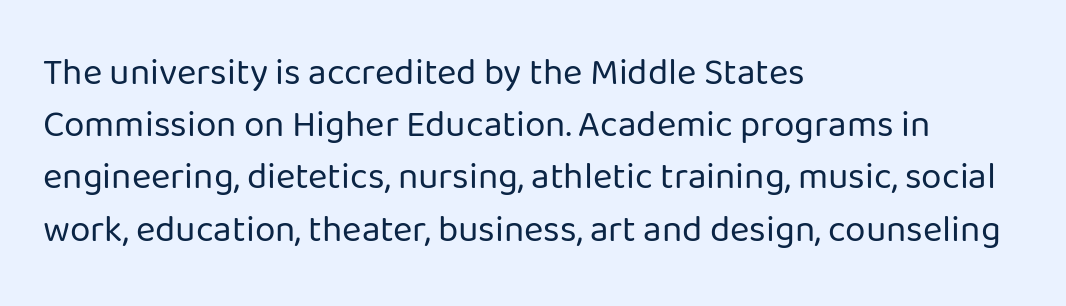
{"serif": "no", "italic": "no", "bold": "no", "weight": "regular", "width": "normal", "stroke_contrast": "low", "x_height": "medium", "monospaced": "no", "underline": "no", "align": "left", "line_spacing": "normal", "line_spacing_ratio": 1.41, "letter_spacing": "normal", "letter_spacing_em": 0.0, "glyph_px": 37}
